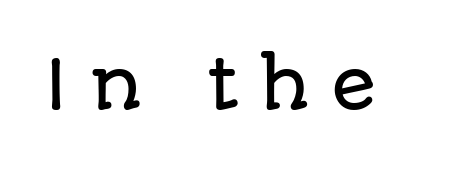
The passage shown is typeset with a sans-serif family. Here the designer chose a conventional face with non-uniform glyph widths. Any mark beneath the type? The region is blank. The line texture is sparse and dotted thanks to wide tracking.
